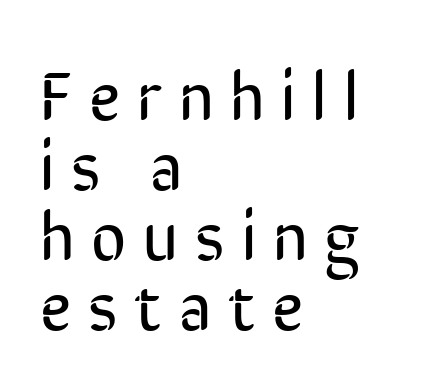
Q: Is the text bold? A: No.
Q: Is the text italic (slanted)? A: No, it is upright.
Q: Is the typeface a serif or a sans-serif typeface? A: Sans-serif.
Q: Is the text underlined? A: No.
Q: How is the paragraph aligned? A: Left-aligned.
Q: Is the spacing between letters normal or unusually wide? A: Unusually wide.
Q: Is the spacing between lines tight, normal or loose? A: Tight.
Q: Width (condensed, normal, or wide)? A: Condensed.
Q: Stroke contrast? A: Low.
Q: x-height? A: Medium.
Q: Monospaced? A: No.
